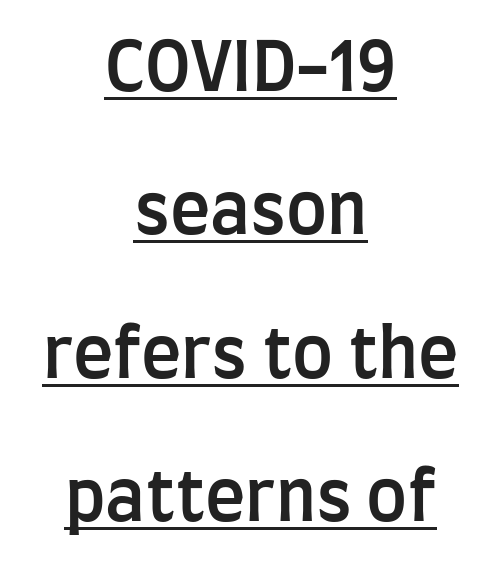
The image shows 68 px semibold, condensed sans-serif type, upright; set centered, loose line spacing (2.11x), normal letter spacing, underlined; low stroke contrast and a large x-height.
